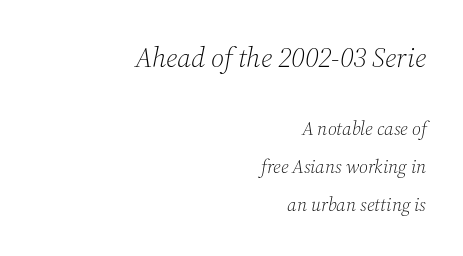
Line spacing here is loose. The string is rendered with underlining switched off. Spacing between characters is what you'd get straight out of the box. These lines are composed in type with serifs.
